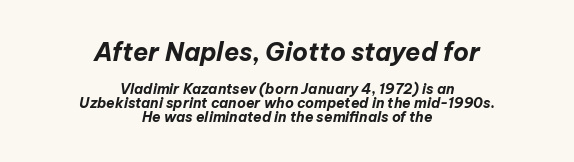
The image shows 25 px bold type, italic (leaning right); set centered, tight line spacing (0.98x), normal letter spacing, not underlined; the first (top) block is 1.79x larger.
